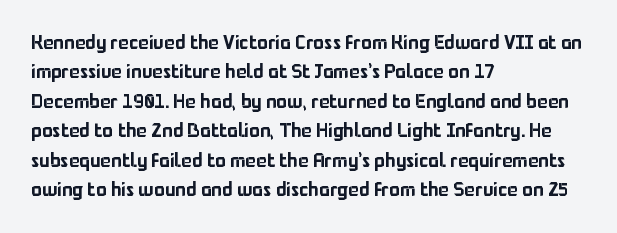
{"italic": "no", "underline": "no", "align": "left", "line_spacing": "normal", "line_spacing_ratio": 1.47, "letter_spacing": "normal", "letter_spacing_em": 0.0, "glyph_px": 20}
